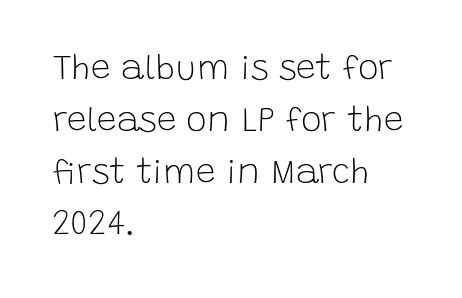
The image shows 35 px light sans-serif type, upright; set left-aligned, normal line spacing (1.48x), normal letter spacing, not underlined; low stroke contrast and a large x-height.
